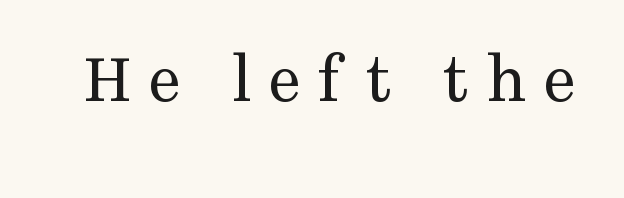
Q: Is the text bold? A: No.
Q: Is the text italic (slanted)? A: No, it is upright.
Q: Is the typeface a serif or a sans-serif typeface? A: Serif.
Q: Is the text underlined? A: No.
Q: Is the spacing between letters normal or unusually wide? A: Unusually wide.
Q: Width (condensed, normal, or wide)? A: Normal.
Q: Stroke contrast? A: Medium.
Q: x-height? A: Medium.
Q: Monospaced? A: No.
